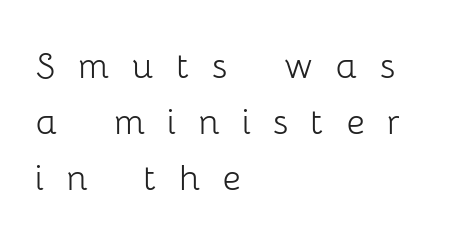
Notice how the passage keeps a crisp vertical edge on the left only. The axis of the letterforms is exactly vertical. Unmarked baselines from the first word to the last. These lines are composed in type without serifs. No heavy texture on the line: the type isn't bold.
